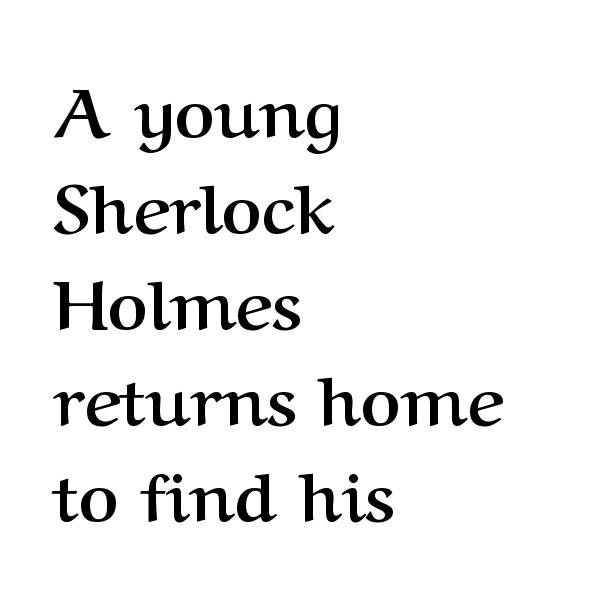
{"serif": "yes", "italic": "no", "bold": "yes", "weight": "semibold", "width": "normal", "stroke_contrast": "medium", "x_height": "medium", "monospaced": "no", "underline": "no", "align": "left", "line_spacing": "normal", "line_spacing_ratio": 1.39, "letter_spacing": "normal", "letter_spacing_em": 0.0, "glyph_px": 69}
